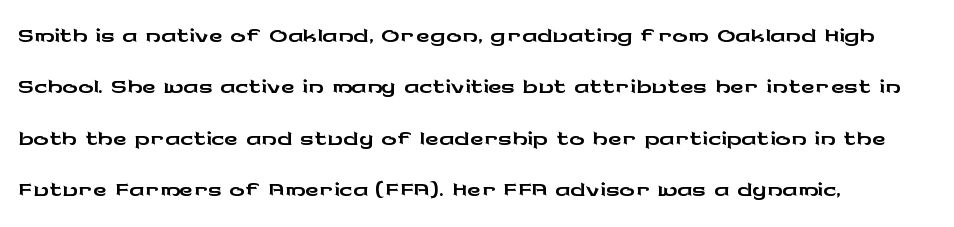
The image shows 38 px wide sans-serif type, upright; set left-aligned, normal line spacing (1.35x), normal letter spacing, not underlined; low stroke contrast and a medium x-height.
